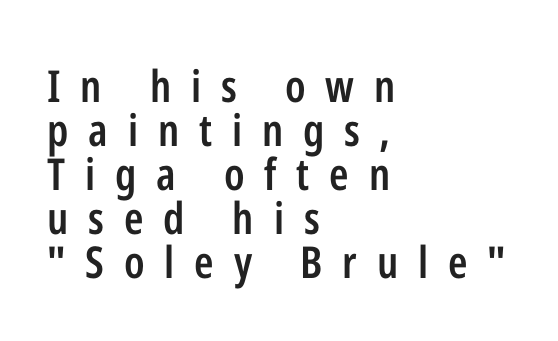
Does the weight exceed regular? Yes, but only to semibold. Successive baselines arrive quickly, one right under another. A bare baseline throughout the passage. This sample has the flowing, uneven cadence of proportional lettering.
